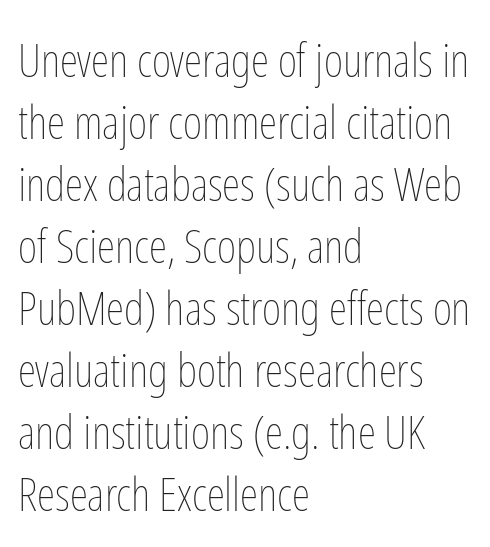
Designer's note — italics off, roman on. These lines are rendered in a variable-pitch font. A bare baseline throughout the passage. The characters are drawn with everyday or finer stroke widths. Leftover space on each line is placed entirely after the last word. The face used here is rendered with its standard letterfit.
